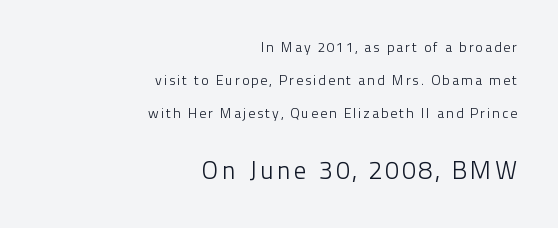
{"italic": "no", "bold": "no", "underline": "no", "align": "right", "line_spacing": "loose", "line_spacing_ratio": 2.36, "larger_block": "second", "size_ratio": 1.79, "glyph_px": 25}
